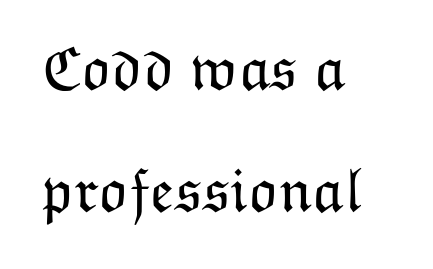
Q: Is the text bold? A: No.
Q: Is the text italic (slanted)? A: No, it is upright.
Q: Is the text underlined? A: No.
Q: How is the paragraph aligned? A: Left-aligned.
Q: Is the spacing between letters normal or unusually wide? A: Normal.
Q: Is the spacing between lines tight, normal or loose? A: Loose.
Q: Width (condensed, normal, or wide)? A: Normal.
Q: Stroke contrast? A: Low.
Q: x-height? A: Medium.
Q: Monospaced? A: No.
